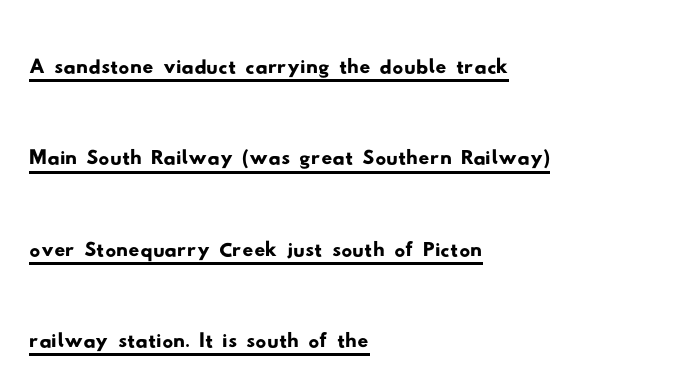
{"serif": "no", "width": "wide", "stroke_contrast": "low", "x_height": "small", "monospaced": "no", "underline": "yes", "align": "left", "line_spacing": "normal", "line_spacing_ratio": 1.69, "letter_spacing": "normal", "letter_spacing_em": 0.0, "glyph_px": 54}
